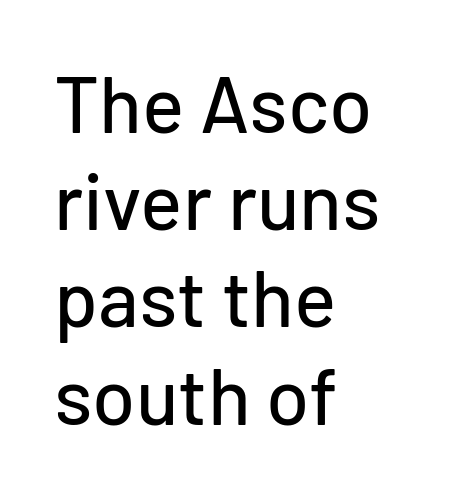
{"serif": "no", "italic": "no", "width": "normal", "stroke_contrast": "low", "x_height": "medium", "monospaced": "no", "underline": "no", "align": "left", "line_spacing_ratio": 1.23, "letter_spacing": "normal", "letter_spacing_em": 0.0, "glyph_px": 79}
